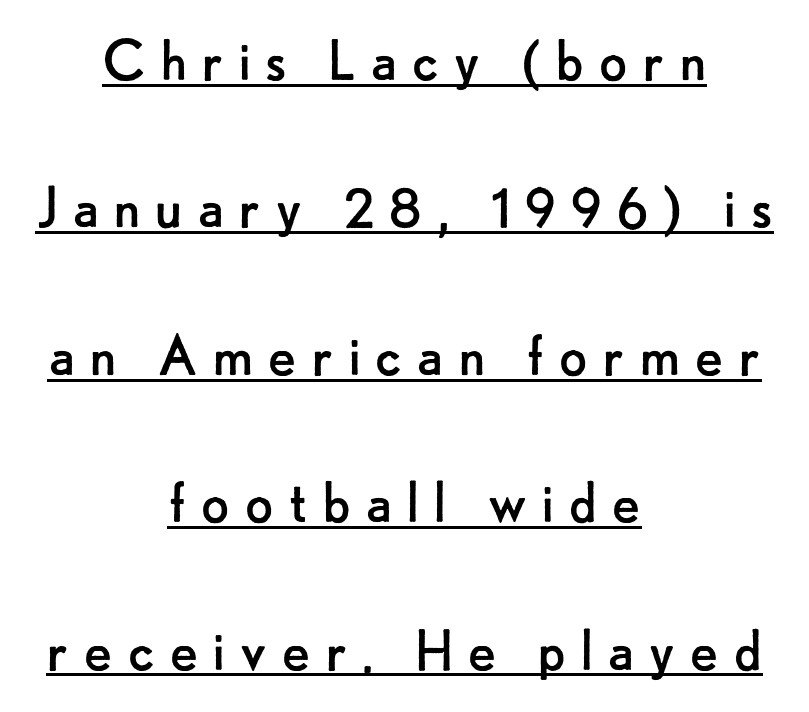
The image shows 67 px regular-weight sans-serif type, upright; set centered, loose line spacing (2.2x), unusually wide letter spacing (+0.2 em), underlined; low stroke contrast and a small x-height.
